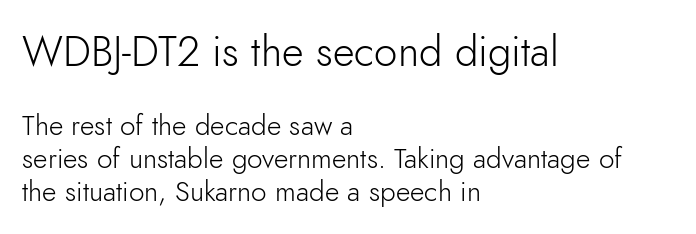
{"serif": "no", "italic": "no", "bold": "no", "weight": "light", "width": "normal", "stroke_contrast": "low", "x_height": "small", "monospaced": "no", "underline": "no", "align": "left", "line_spacing_ratio": 1.19, "letter_spacing": "normal", "letter_spacing_em": 0.0, "larger_block": "first", "size_ratio": 1.5, "glyph_px": 42}
